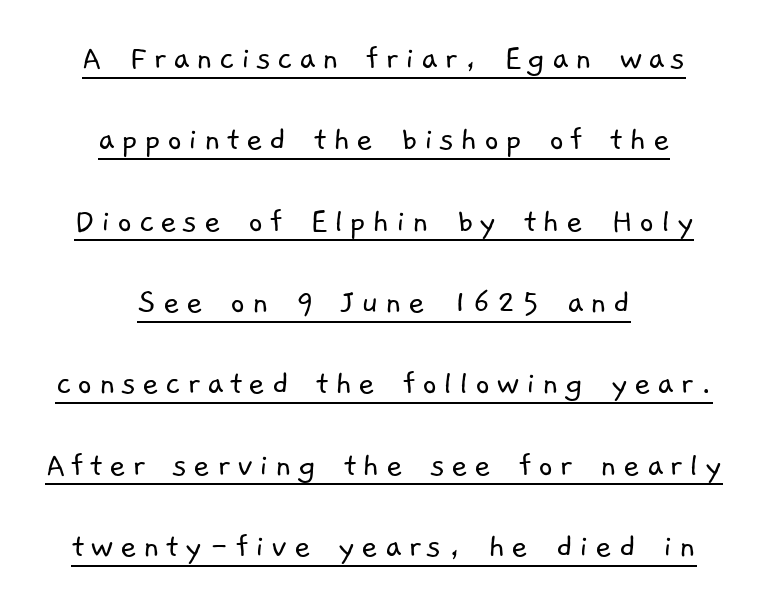
Q: Is the text bold? A: No.
Q: Is the typeface a serif or a sans-serif typeface? A: Sans-serif.
Q: Is the text underlined? A: Yes.
Q: How is the paragraph aligned? A: Centered.
Q: Is the spacing between lines tight, normal or loose? A: Loose.
Q: Width (condensed, normal, or wide)? A: Normal.
Q: Stroke contrast? A: Low.
Q: x-height? A: Medium.
Q: Monospaced? A: No.
